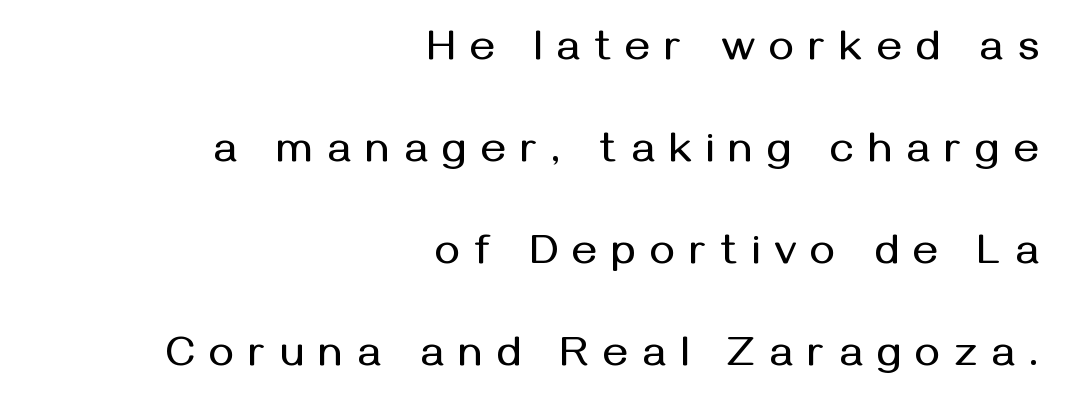
Q: Is the text italic (slanted)? A: No, it is upright.
Q: Is the typeface a serif or a sans-serif typeface? A: Sans-serif.
Q: Is the text underlined? A: No.
Q: How is the paragraph aligned? A: Right-aligned.
Q: Is the spacing between letters normal or unusually wide? A: Unusually wide.
Q: Is the spacing between lines tight, normal or loose? A: Loose.
Q: Width (condensed, normal, or wide)? A: Normal.
Q: Stroke contrast? A: Medium.
Q: x-height? A: Medium.
Q: Monospaced? A: No.
